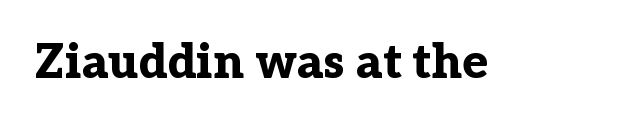
A serif font was chosen for this passage. These lines were composed using upright roman letters. The horizontal fit of the characters is conventional and even. Varying glyph widths throughout — classic text-font behaviour. Decoration check: the copy has no underline. Heavy-handed strokes throughout: this text is bold.
